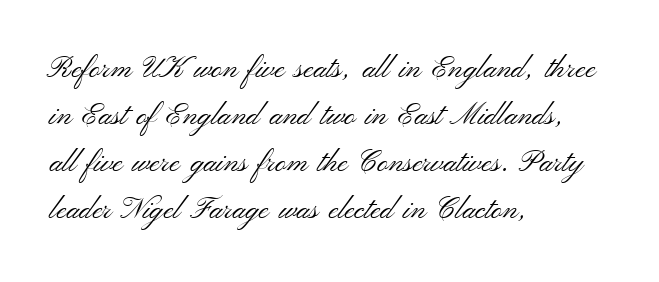
The image shows 30 px light, wide sans-serif type; set left-aligned, normal line spacing (1.57x), normal letter spacing, not underlined; medium stroke contrast and a small x-height.
